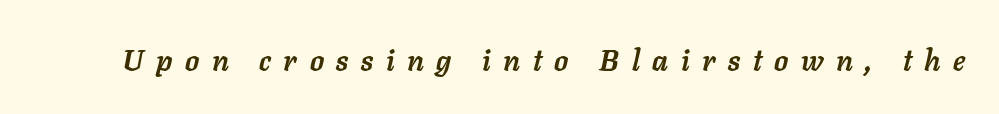
Q: Is the text bold? A: Yes.
Q: Is the text italic (slanted)? A: Yes, it leans right by about 11 degrees.
Q: Is the text underlined? A: No.
Q: Is the spacing between letters normal or unusually wide? A: Unusually wide.
Q: Width (condensed, normal, or wide)? A: Normal.
Q: Stroke contrast? A: Low.
Q: x-height? A: Medium.
Q: Monospaced? A: No.
